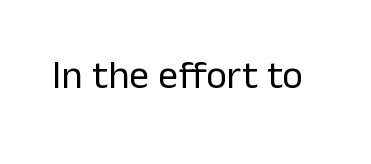
No italicization has been applied; the sample stays upright. The space directly below the letters is spotless. There is no visible air inserted between adjacent glyphs. Is this a heavy cut? Hardly; it is regular or lighter.
